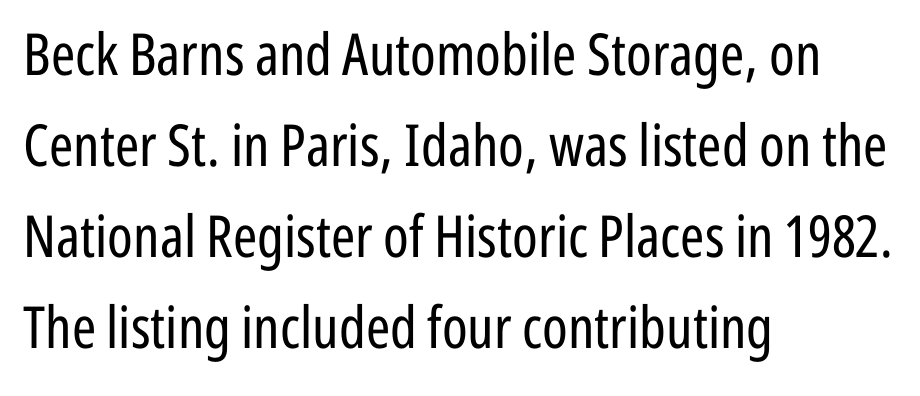
Q: Is the text bold? A: No.
Q: Is the text italic (slanted)? A: No, it is upright.
Q: Is the typeface a serif or a sans-serif typeface? A: Sans-serif.
Q: Is the text underlined? A: No.
Q: How is the paragraph aligned? A: Left-aligned.
Q: Is the spacing between letters normal or unusually wide? A: Normal.
Q: Is the spacing between lines tight, normal or loose? A: Normal.
Q: Width (condensed, normal, or wide)? A: Condensed.
Q: Stroke contrast? A: Low.
Q: x-height? A: Medium.
Q: Monospaced? A: No.
